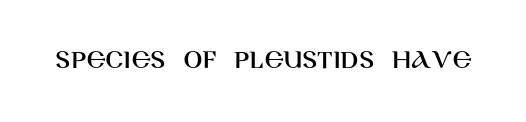
Q: Is the text italic (slanted)? A: No, it is upright.
Q: Is the typeface a serif or a sans-serif typeface? A: Sans-serif.
Q: Is the text underlined? A: No.
Q: Is the spacing between letters normal or unusually wide? A: Normal.
Q: Width (condensed, normal, or wide)? A: Normal.
Q: Stroke contrast? A: High.
Q: x-height? A: Large.
Q: Monospaced? A: No.
